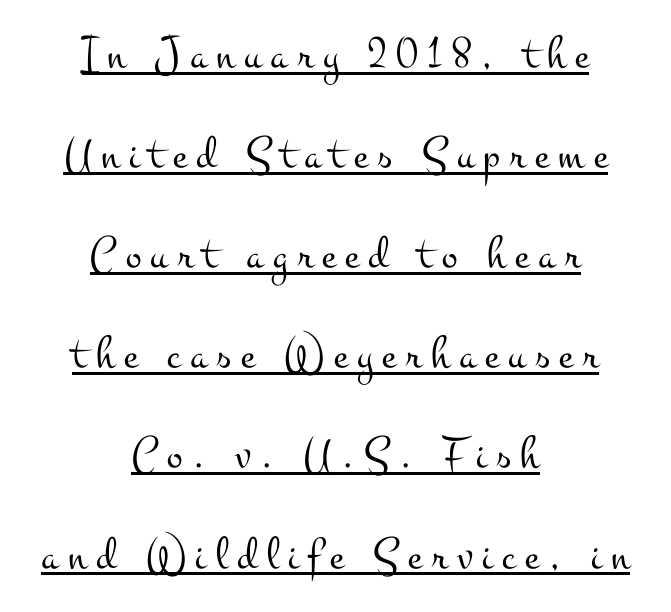
The image shows 47 px light, wide type; set centered, loose line spacing (2.13x), unusually wide letter spacing (+0.2 em), underlined; medium stroke contrast and a small x-height.
